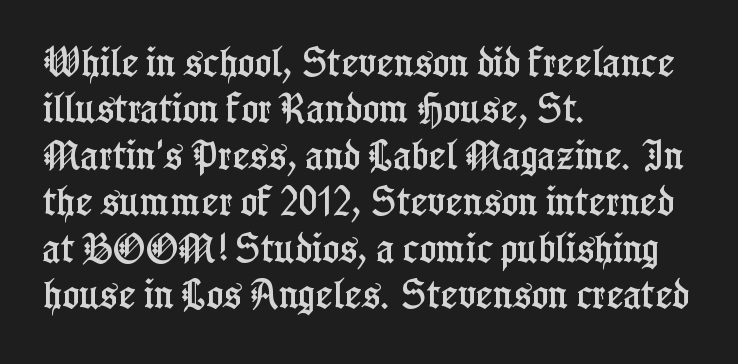
{"serif": "yes", "italic": "no", "width": "condensed", "stroke_contrast": "low", "x_height": "medium", "monospaced": "no", "underline": "no", "align": "left", "line_spacing": "normal", "line_spacing_ratio": 1.45, "letter_spacing": "normal", "letter_spacing_em": 0.0, "glyph_px": 32}
